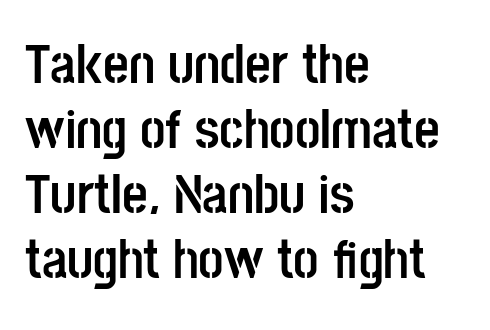
What stands out about the letter spacing? Nothing — it is the standard amount. Line starts are locked; line ends wander. Chunky letters — that's bold for sure. The text was rendered using a sans face with plain stroke endings. Plain, unruled lines of type.
